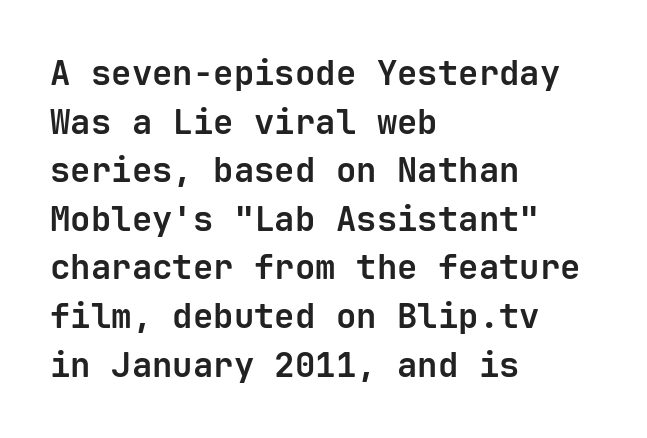
{"serif": "no", "italic": "no", "bold": "yes", "weight": "bold", "width": "normal", "stroke_contrast": "low", "x_height": "medium", "monospaced": "yes", "underline": "no", "align": "left", "line_spacing": "normal", "line_spacing_ratio": 1.43, "letter_spacing": "normal", "letter_spacing_em": 0.0, "glyph_px": 34}
